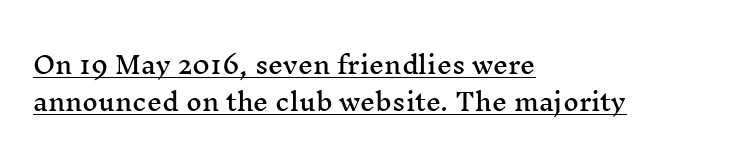
The image shows 24 px text type, upright; set left-aligned, normal line spacing (1.55x), normal letter spacing, underlined.
